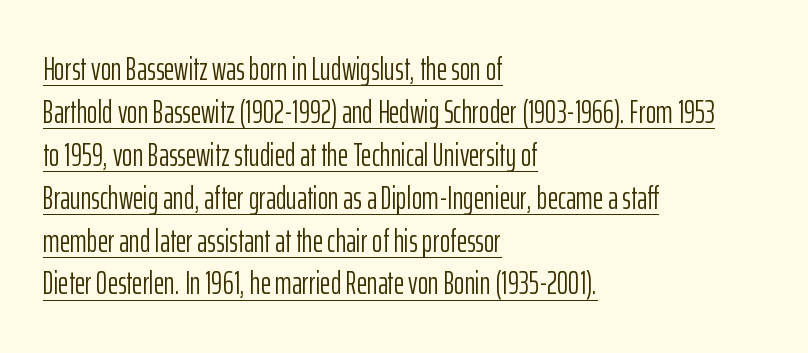
{"serif": "no", "italic": "no", "bold": "no", "weight": "light", "width": "condensed", "stroke_contrast": "low", "x_height": "medium", "monospaced": "no", "underline": "yes", "align": "left", "line_spacing": "normal", "line_spacing_ratio": 1.34, "letter_spacing": "normal", "letter_spacing_em": 0.0, "glyph_px": 32}
